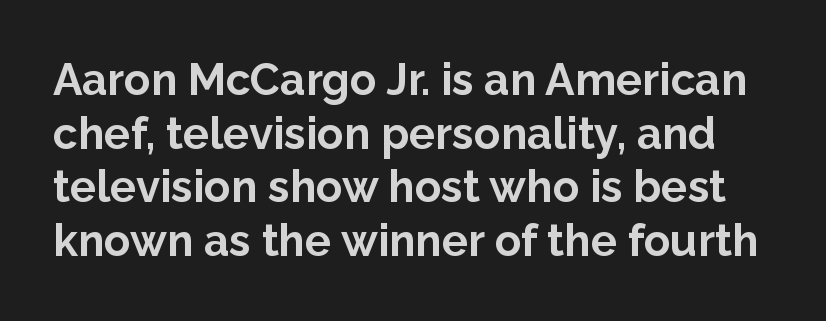
Q: Is the text bold? A: Yes.
Q: Is the text italic (slanted)? A: No, it is upright.
Q: Is the typeface a serif or a sans-serif typeface? A: Sans-serif.
Q: Is the text underlined? A: No.
Q: Is the spacing between letters normal or unusually wide? A: Normal.
Q: Width (condensed, normal, or wide)? A: Normal.
Q: Stroke contrast? A: Low.
Q: x-height? A: Medium.
Q: Monospaced? A: No.
